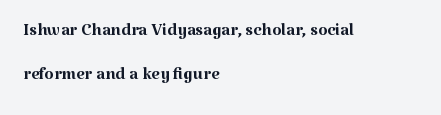
{"italic": "no", "bold": "no", "underline": "no", "align": "left", "line_spacing_ratio": 1.82, "letter_spacing": "normal", "letter_spacing_em": 0.0, "glyph_px": 24}
